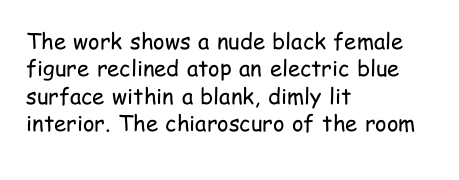
Rendered with straight, roman letterforms. Weight: not bold — regular or lighter. Words appear dense and cohesive because spacing is normal. Horizontal alignment here is leftward, the default for most running prose. A clean baseline with only descenders dipping below it.
